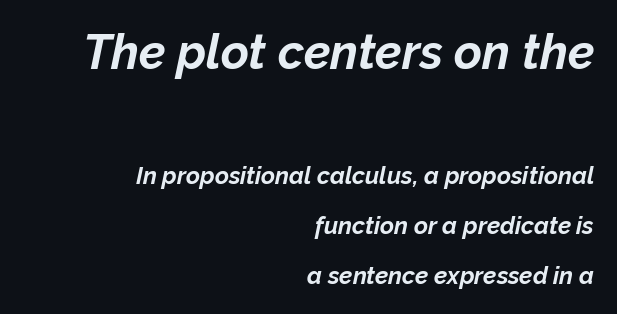
These words are printed bold, with thick strokes throughout. Spacing verdict: proportional, widths tailored to each character. Tracking here is standard; glyphs follow each other at the usual distance. Short and long lines alike share a common ending point at right.
